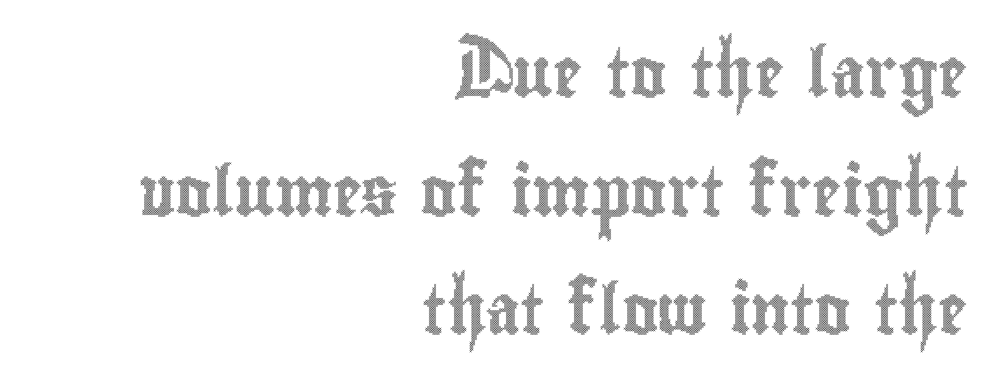
This sample uses an upright cut, with every glyph sitting square on the baseline. Descenders hang freely into open space. Line spacing here is loose. Right-aligned paragraph, ragged on the left. Short note: letters normally spaced.
